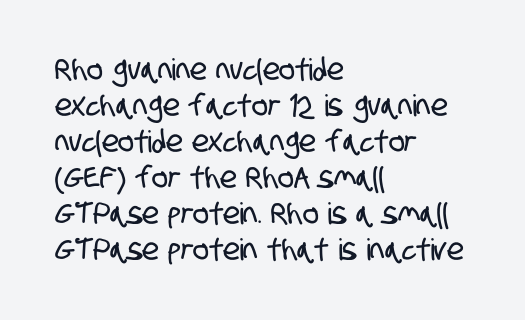
{"serif": "no", "width": "condensed", "stroke_contrast": "low", "x_height": "large", "monospaced": "no", "underline": "no", "align": "left", "line_spacing_ratio": 1.2, "letter_spacing": "normal", "letter_spacing_em": 0.0, "glyph_px": 30}
